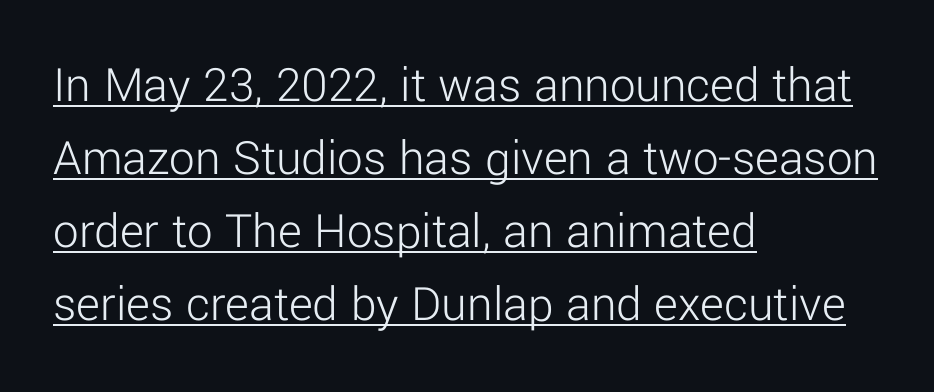
Q: Is the text bold? A: No.
Q: Is the text italic (slanted)? A: No, it is upright.
Q: Is the typeface a serif or a sans-serif typeface? A: Sans-serif.
Q: Is the text underlined? A: Yes.
Q: How is the paragraph aligned? A: Left-aligned.
Q: Is the spacing between letters normal or unusually wide? A: Normal.
Q: Is the spacing between lines tight, normal or loose? A: Normal.
Q: Width (condensed, normal, or wide)? A: Normal.
Q: Stroke contrast? A: Low.
Q: x-height? A: Medium.
Q: Monospaced? A: No.
